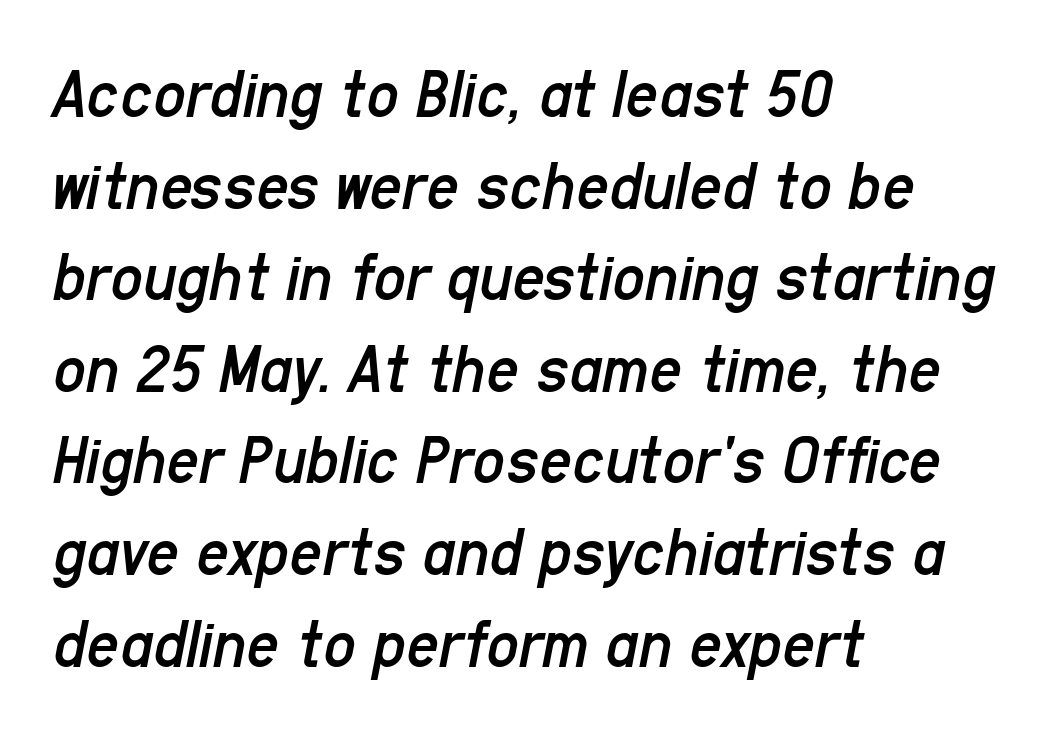
The image shows 71 px regular-weight, condensed type, italic (leaning right); set left-aligned, normal line spacing (1.29x), normal letter spacing, not underlined; low stroke contrast and a medium x-height.
